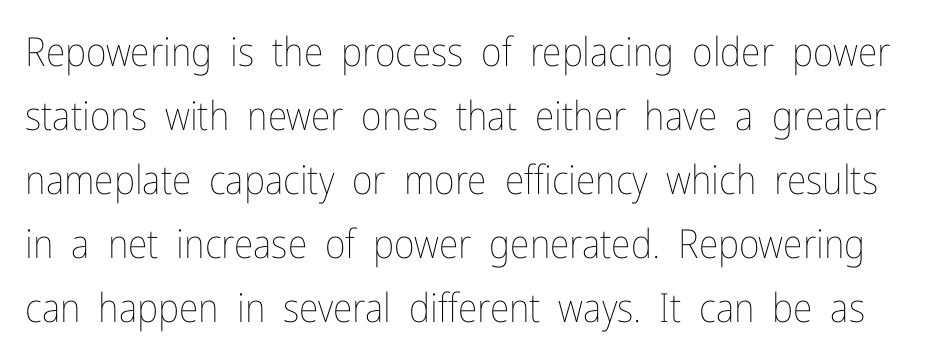
The gaps between neighbouring characters are ordinary and unremarkable. One glance says typical: line gaps are just what's usual. Is the stroke heavy? The answer is a plain regular-or-lighter. When letters stand straight like this, we call the style roman or upright. The words here are not underlined. A typesetter would call this proportional, since set widths differ per character.
